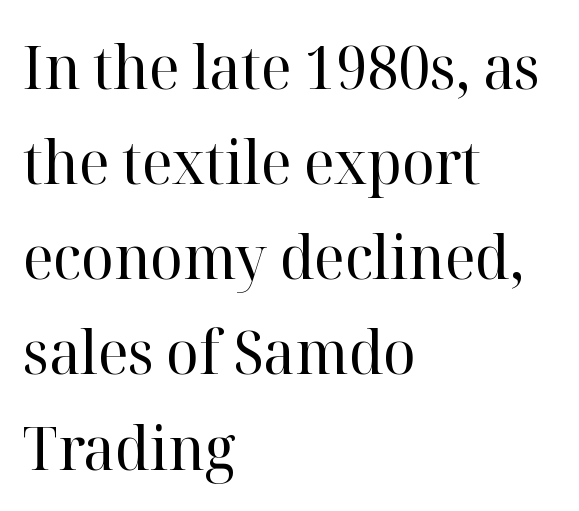
{"serif": "yes", "italic": "no", "bold": "no", "weight": "regular", "width": "normal", "stroke_contrast": "high", "x_height": "medium", "monospaced": "no", "underline": "no", "align": "left", "line_spacing": "normal", "line_spacing_ratio": 1.56, "letter_spacing": "normal", "letter_spacing_em": 0.0, "glyph_px": 61}
